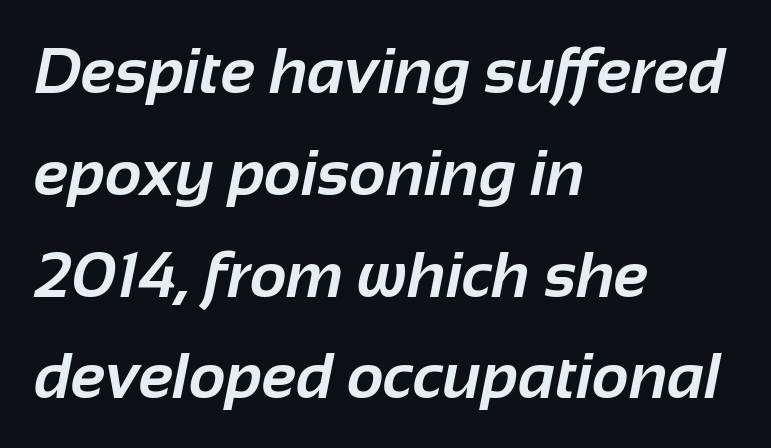
Q: Is the text bold? A: Yes.
Q: Is the typeface a serif or a sans-serif typeface? A: Sans-serif.
Q: Is the text underlined? A: No.
Q: How is the paragraph aligned? A: Left-aligned.
Q: Is the spacing between letters normal or unusually wide? A: Normal.
Q: Is the spacing between lines tight, normal or loose? A: Normal.
Q: Width (condensed, normal, or wide)? A: Normal.
Q: Stroke contrast? A: Low.
Q: x-height? A: Medium.
Q: Monospaced? A: No.
